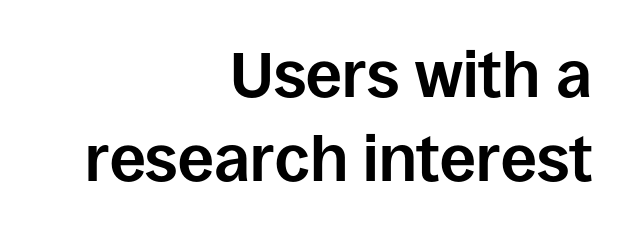
The typesetter chose a ragged-left arrangement here. Each letter keeps its own natural width here, so spacing adapts to shape. The designer left line spacing at the default. The axis of the letterforms is exactly vertical. These lines keep a tight, regular rhythm from letter to letter. The specimen omits any rule beneath the text block's lines.
